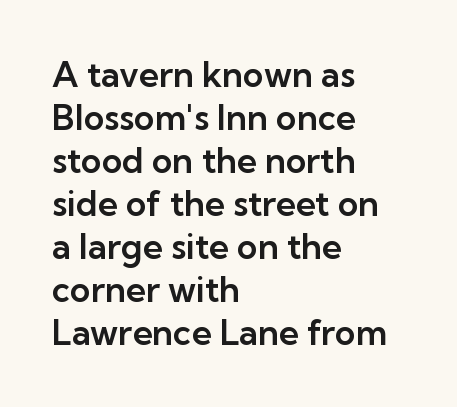
Q: Is the text italic (slanted)? A: No, it is upright.
Q: Is the typeface a serif or a sans-serif typeface? A: Sans-serif.
Q: Is the text underlined? A: No.
Q: How is the paragraph aligned? A: Left-aligned.
Q: Is the spacing between letters normal or unusually wide? A: Normal.
Q: Width (condensed, normal, or wide)? A: Normal.
Q: Stroke contrast? A: Low.
Q: x-height? A: Medium.
Q: Monospaced? A: No.
